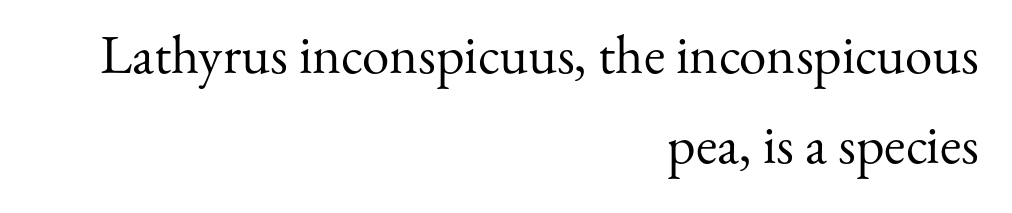
{"serif": "yes", "italic": "no", "bold": "no", "weight": "regular", "width": "normal", "stroke_contrast": "medium", "x_height": "small", "monospaced": "no", "underline": "no", "align": "right", "line_spacing": "normal", "line_spacing_ratio": 1.64, "letter_spacing": "normal", "letter_spacing_em": 0.0, "glyph_px": 55}
